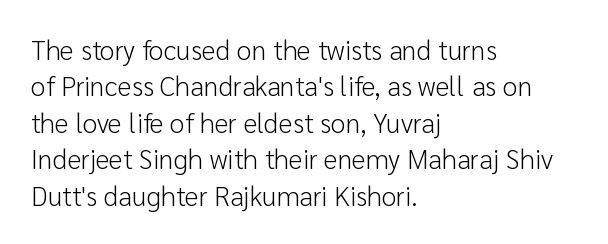
Upright lettering throughout. Reading down the column, the eye jumps a familiar distance to each next line. The typesetting does not lean heavy: it is not bold. Horizontal alignment here is leftward, the default for most running prose. The space directly below the letters is spotless. Glyph-to-glyph distance matches everyday printed text.
